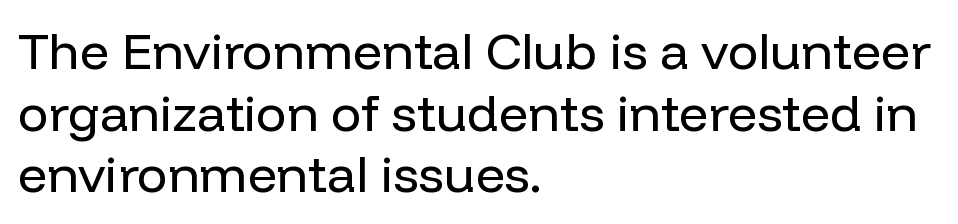
{"serif": "no", "italic": "no", "bold": "no", "weight": "regular", "width": "normal", "stroke_contrast": "low", "x_height": "medium", "monospaced": "no", "underline": "no", "align": "left", "line_spacing_ratio": 1.21, "letter_spacing": "normal", "letter_spacing_em": 0.0, "glyph_px": 51}
